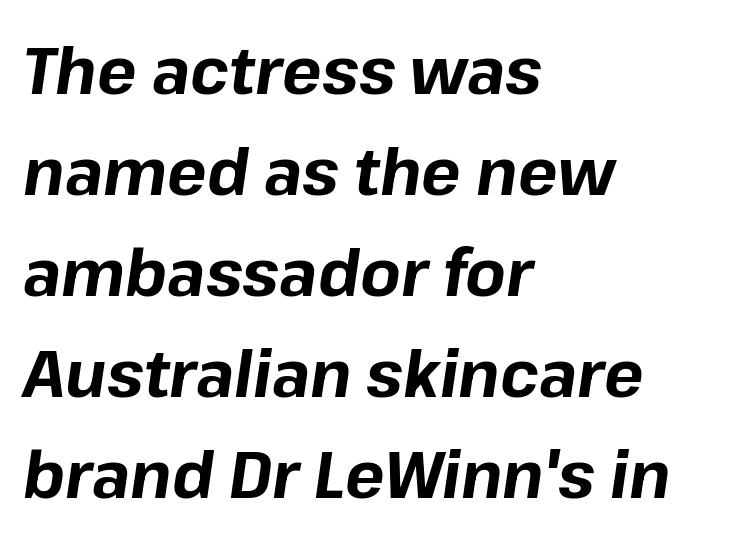
Spacing verdict: proportional, widths tailored to each character. If you drew a line through each stem, it would be angled. Normally led — the rows are evenly, conventionally spaced. Here the glyphs are tracked normally, forming tight word shapes. Unmarked baselines from the first word to the last. These words are printed bold, with thick strokes throughout.
